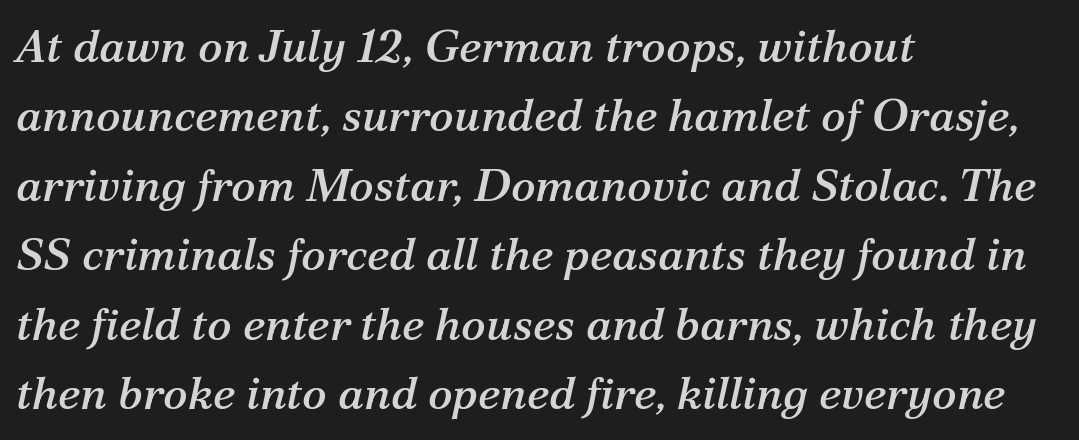
The image shows 46 px serif type, italic (leaning right); set left-aligned, normal line spacing (1.51x), normal letter spacing, not underlined; medium stroke contrast and a medium x-height.
